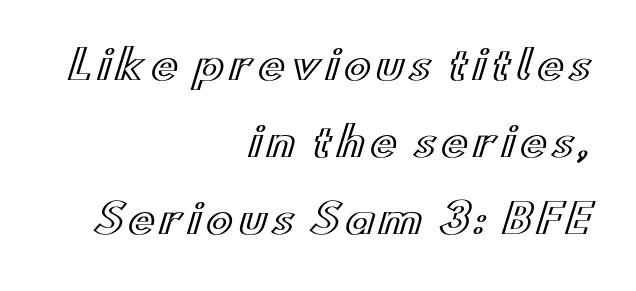
A typesetter would call this proportional, since set widths differ per character. Quick note: interline space is abundant. The passage is arranged like a letterhead date or caption credit — flush right. Anything drawn beneath the words? Only blank space.
